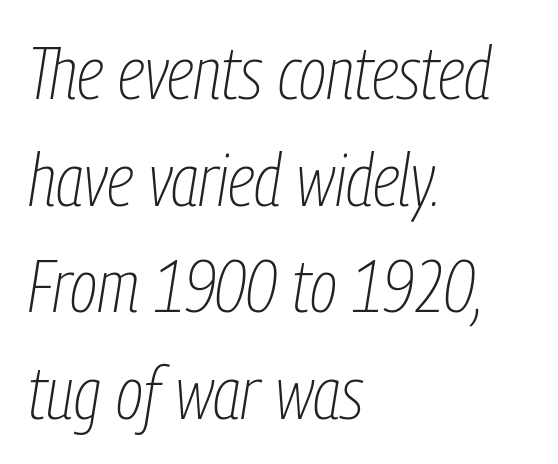
A typesetter would call this zero additional tracking. Emphasis-style slanted type is in use. One-word summary of the alignment: left. Varying glyph widths throughout — classic text-font behaviour. Bold? No — there's no thickening of the strokes.
